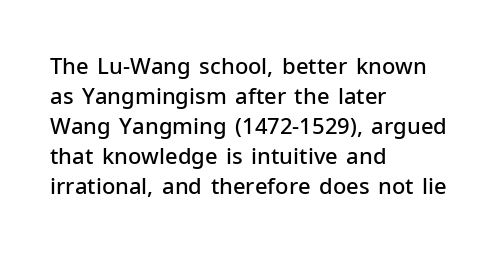
In terms of letterspacing, this is plain default setting. Underlining? Definitely not there. The rendering anchors every line to the left-hand side. Style check: upright.
